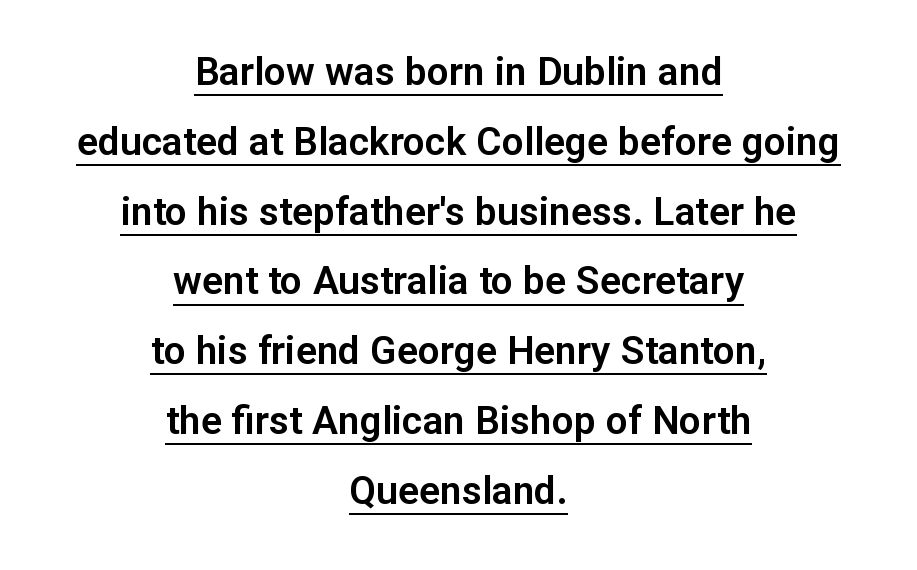
The face used here appears with an underline applied. Look at the bottom of the vertical strokes: they stop flat, with no serifs. Default kerning and tracking; the words read as compact shapes. Alignment: centered.
